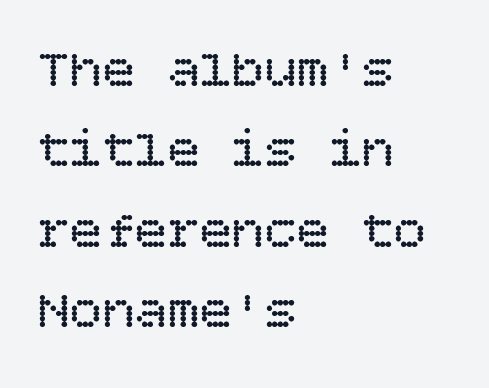
The image shows 54 px regular-weight type, upright; set left-aligned, normal line spacing (1.49x), normal letter spacing, not underlined; low stroke contrast and a large x-height.
